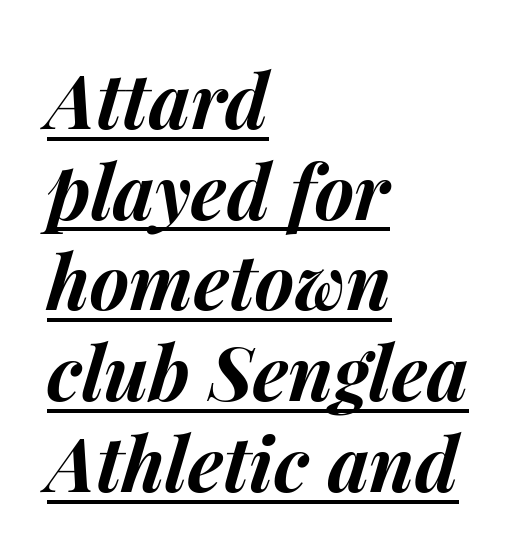
Q: Is the text bold? A: Yes.
Q: Is the text italic (slanted)? A: Yes, it leans right by about 15 degrees.
Q: Is the text underlined? A: Yes.
Q: How is the paragraph aligned? A: Left-aligned.
Q: Is the spacing between letters normal or unusually wide? A: Normal.
Q: Width (condensed, normal, or wide)? A: Normal.
Q: Stroke contrast? A: Medium.
Q: x-height? A: Medium.
Q: Monospaced? A: No.
